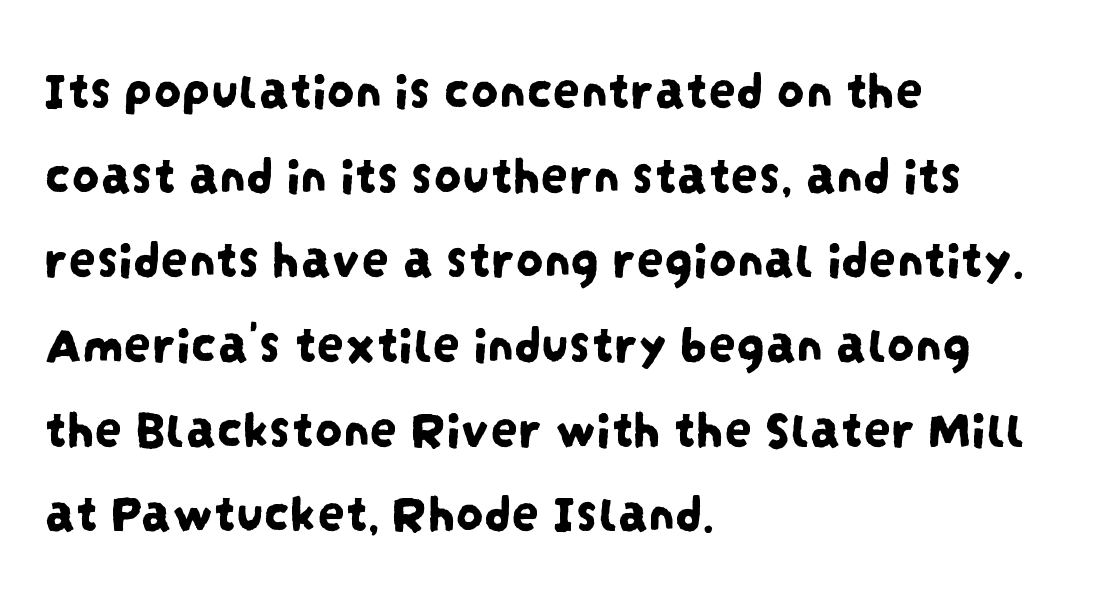
The image shows 55 px condensed sans-serif type; set left-aligned, normal line spacing (1.54x), normal letter spacing, not underlined; low stroke contrast and a large x-height.
